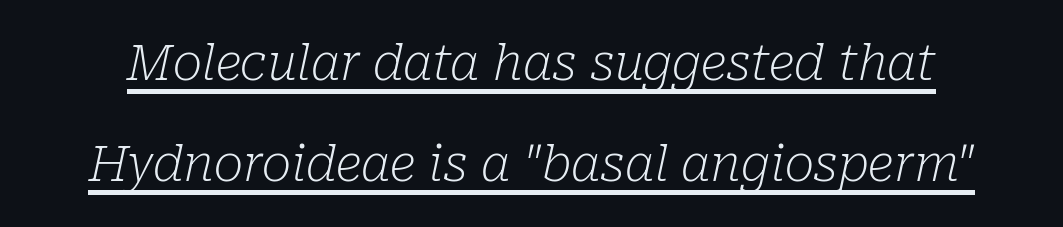
{"serif": "yes", "italic": "yes", "lean": "right", "slant_degrees": 10, "bold": "no", "weight": "light", "width": "normal", "stroke_contrast": "low", "x_height": "medium", "monospaced": "no", "underline": "yes", "line_spacing": "loose", "line_spacing_ratio": 2.02, "letter_spacing": "normal", "letter_spacing_em": 0.0, "glyph_px": 50}
